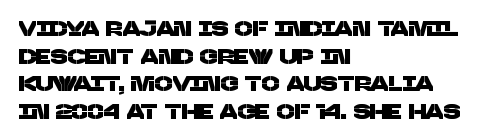
Q: Is the text underlined? A: No.
Q: How is the paragraph aligned? A: Left-aligned.
Q: Is the spacing between letters normal or unusually wide? A: Normal.
Q: Is the spacing between lines tight, normal or loose? A: Normal.
